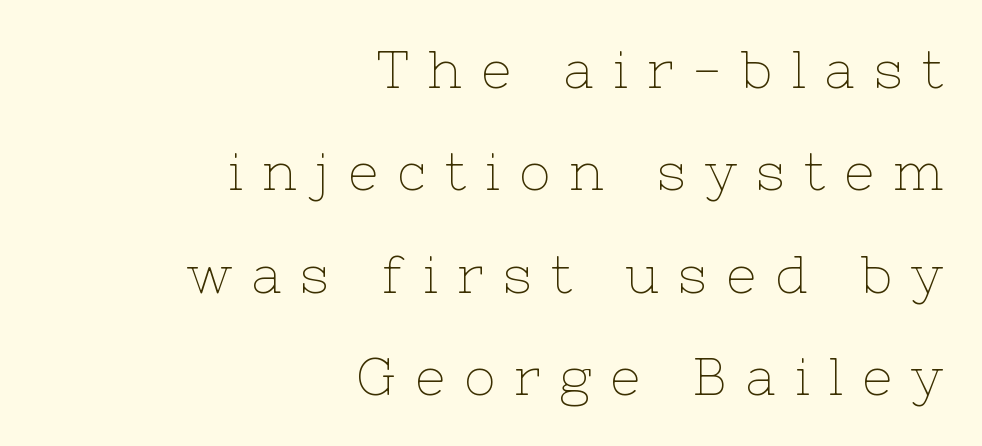
The image shows 52 px thin serif type, upright; set right-aligned, loose line spacing (1.97x), unusually wide letter spacing (+0.37 em), not underlined; low stroke contrast and a medium x-height.
